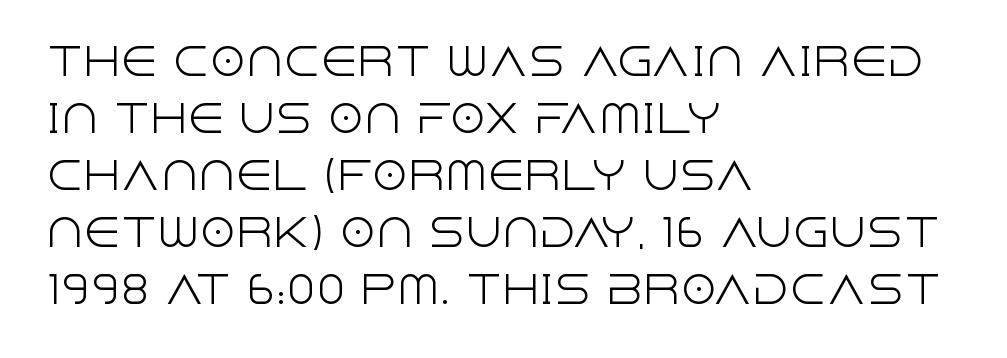
Q: Is the text bold? A: No.
Q: Is the text italic (slanted)? A: No, it is upright.
Q: Is the typeface a serif or a sans-serif typeface? A: Sans-serif.
Q: Is the text underlined? A: No.
Q: How is the paragraph aligned? A: Left-aligned.
Q: Is the spacing between letters normal or unusually wide? A: Normal.
Q: Is the spacing between lines tight, normal or loose? A: Normal.
Q: Width (condensed, normal, or wide)? A: Normal.
Q: x-height? A: Large.
Q: Monospaced? A: No.
